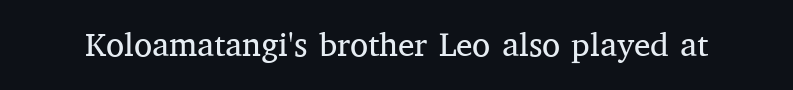
The image shows 33 px regular-weight serif type, upright; set normal letter spacing, not underlined; medium stroke contrast and a medium x-height.
